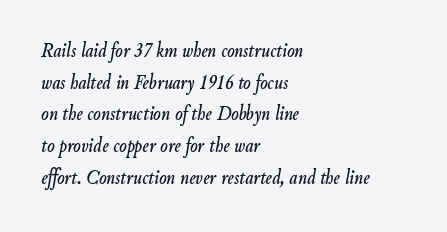
The image shows 22 px text type, italic (leaning right); set left-aligned, normal line spacing (1.44x), normal letter spacing, not underlined.
